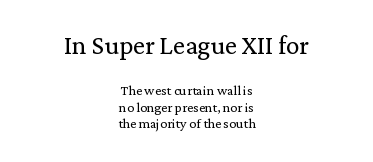
Q: Is the text bold? A: No.
Q: Is the text italic (slanted)? A: No, it is upright.
Q: Is the text underlined? A: No.
Q: How is the paragraph aligned? A: Centered.
Q: Is the spacing between letters normal or unusually wide? A: Normal.
Q: Which block of text is set in a larger size, the first (top) or the second (bottom)? A: The first (top) one.
